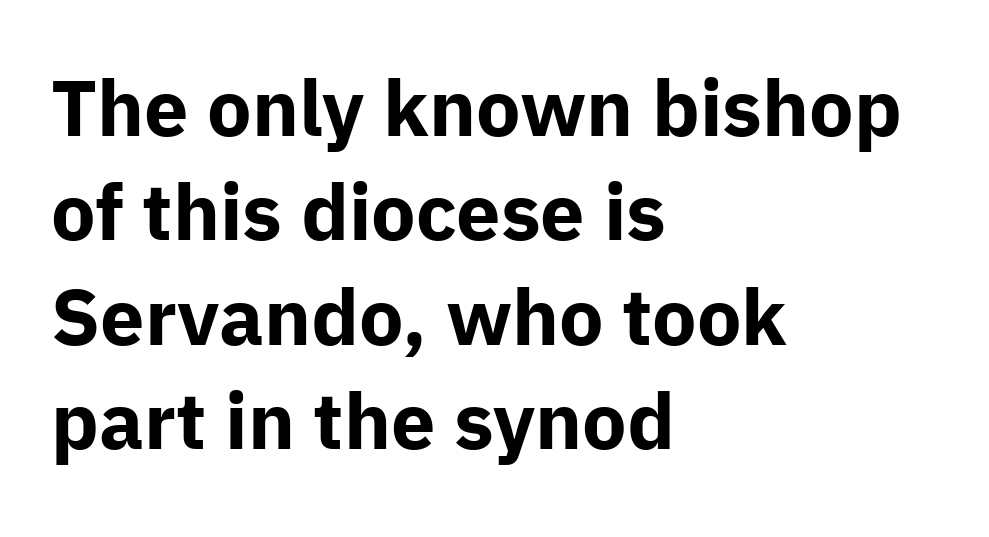
{"serif": "no", "italic": "no", "bold": "yes", "weight": "bold", "width": "normal", "stroke_contrast": "low", "x_height": "medium", "monospaced": "no", "underline": "no", "align": "left", "line_spacing": "normal", "line_spacing_ratio": 1.32, "letter_spacing": "normal", "letter_spacing_em": 0.0, "glyph_px": 79}
